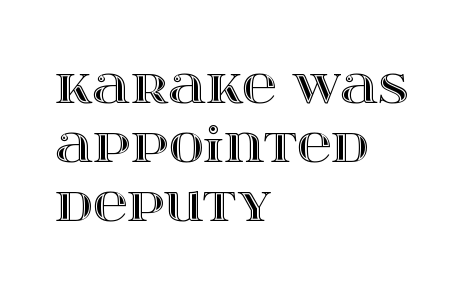
Q: Is the text italic (slanted)? A: No, it is upright.
Q: Is the text underlined? A: No.
Q: How is the paragraph aligned? A: Left-aligned.
Q: Is the spacing between letters normal or unusually wide? A: Normal.
Q: Width (condensed, normal, or wide)? A: Wide.
Q: x-height? A: Large.
Q: Monospaced? A: No.
